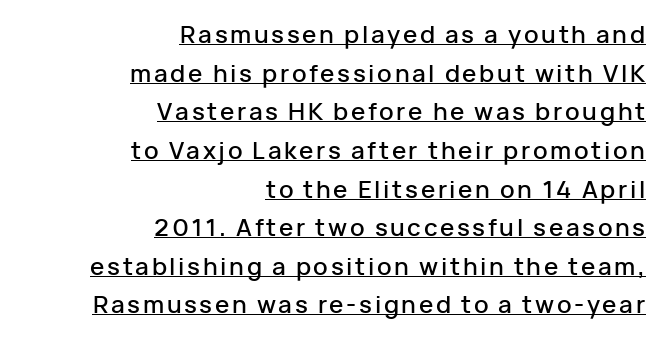
The typography opts for an upright posture over an oblique one. Students, observe the line beneath the letters — that is underlining. Summary of vertical rhythm: regular, with standard interline spacing. If you drew a ruler down the right edge, every line would touch it.
